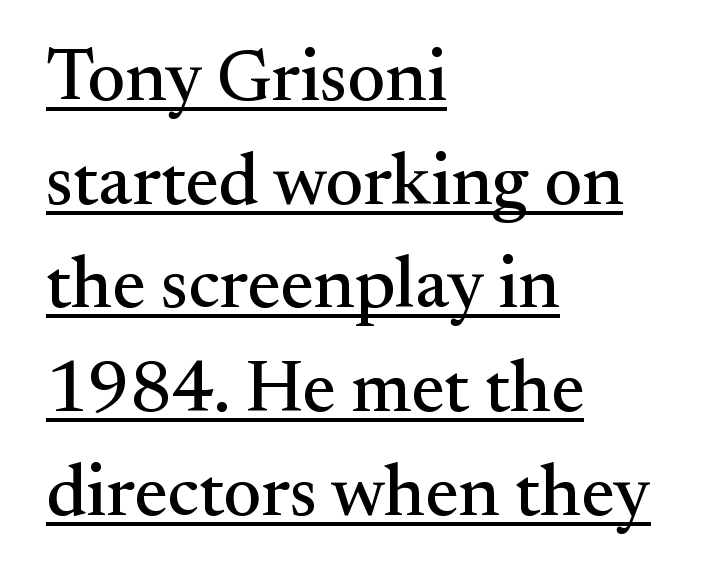
{"serif": "yes", "italic": "no", "width": "normal", "stroke_contrast": "medium", "x_height": "small", "monospaced": "no", "underline": "yes", "align": "left", "line_spacing": "normal", "line_spacing_ratio": 1.42, "letter_spacing": "normal", "letter_spacing_em": 0.0, "glyph_px": 73}
